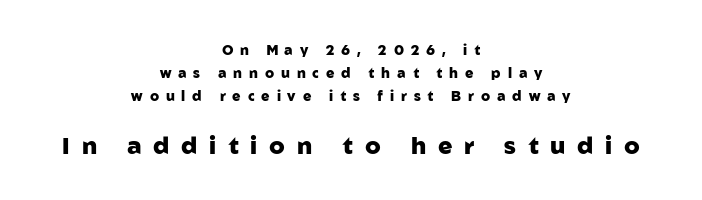
The rendering enlarges the type as you move from the upper chunk to the lower. Just letters on the line, the space beneath them empty. Set as a true bold cut, around the 700 mark. Line starts and ends both wander, symmetrically. The lines sit at an ordinary, default distance from one another. Rendered with straight, roman letterforms.
